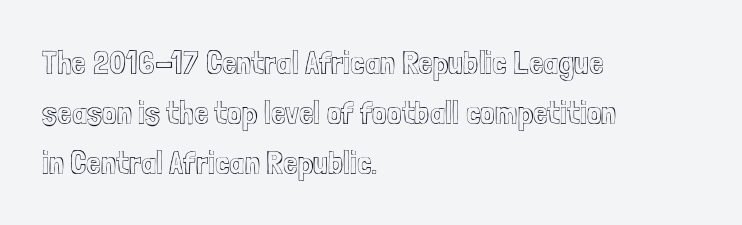
The letterforms sit shoulder to shoulder at normal distance. The letters stand upright; this is a roman face. These lines are set flush left with a ragged right edge. These lines are rendered in a variable-pitch font. Bare-footed words on every line. Regarding leading, the lines here are spaced in the standard way.
